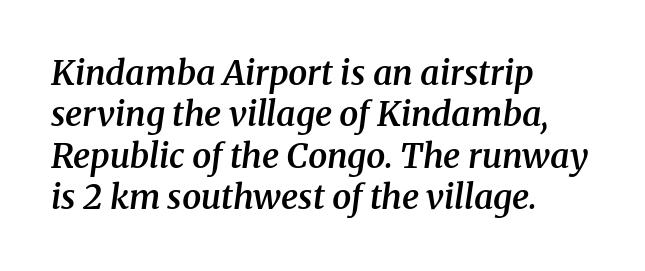
Q: Is the text bold? A: Semi-bold.
Q: Is the text italic (slanted)? A: Yes, it leans right by about 8 degrees.
Q: Is the typeface a serif or a sans-serif typeface? A: Serif.
Q: Is the text underlined? A: No.
Q: How is the paragraph aligned? A: Left-aligned.
Q: Is the spacing between letters normal or unusually wide? A: Normal.
Q: Width (condensed, normal, or wide)? A: Normal.
Q: Stroke contrast? A: Medium.
Q: x-height? A: Medium.
Q: Monospaced? A: No.
